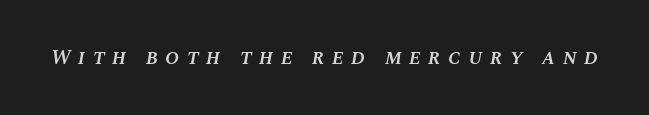
{"italic": "yes", "lean": "right", "slant_degrees": 10, "bold": "semi", "underline": "no", "letter_spacing": "wide", "letter_spacing_em": 0.35, "glyph_px": 21}
